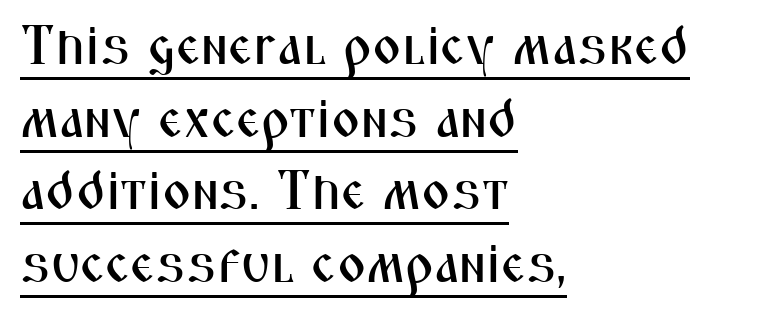
The image shows 55 px condensed sans-serif type, upright; set left-aligned, normal line spacing (1.32x), normal letter spacing, underlined; medium stroke contrast and a medium x-height.
